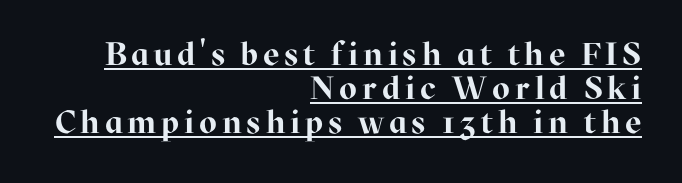
Characters remain perfectly vertical along every line. The leading is snug, giving the passage a crowded texture. To sum up the face: it has serifs. A flush-right, rag-left setting is used for this passage. Think of a printed novel: that variable character pitch is what you see here. This is underlined copy, the kind a proofreader might mark for attention.
